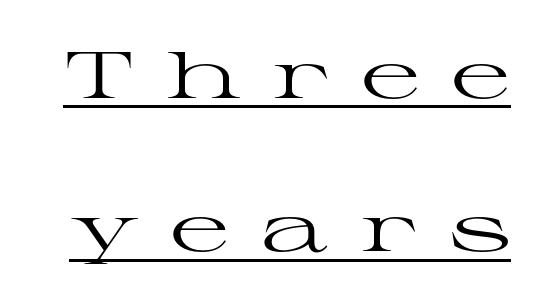
The image shows 65 px regular-weight, wide serif type, upright; set loose line spacing (2.36x), unusually wide letter spacing (+0.48 em), underlined; high stroke contrast and a medium x-height.
